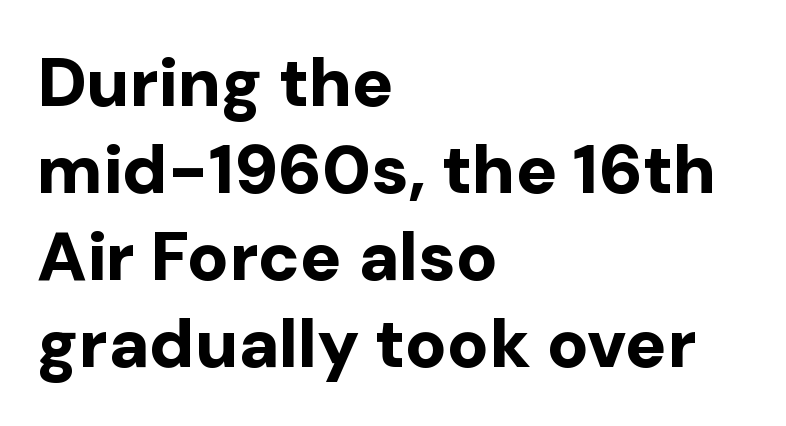
{"serif": "no", "italic": "no", "bold": "yes", "weight": "bold", "width": "normal", "stroke_contrast": "low", "x_height": "medium", "monospaced": "no", "underline": "no", "align": "left", "line_spacing": "normal", "line_spacing_ratio": 1.26, "letter_spacing": "normal", "letter_spacing_em": 0.0, "glyph_px": 69}
